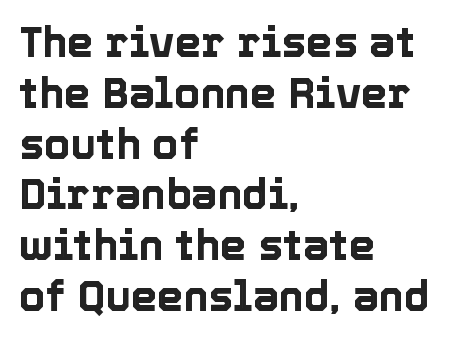
Q: Is the text italic (slanted)? A: No, it is upright.
Q: Is the text underlined? A: No.
Q: How is the paragraph aligned? A: Left-aligned.
Q: Is the spacing between letters normal or unusually wide? A: Normal.
Q: Width (condensed, normal, or wide)? A: Normal.
Q: x-height? A: Medium.
Q: Monospaced? A: No.
